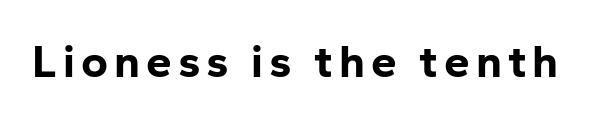
Every stem runs plumb, perpendicular to the baseline. Its strokes are broad and dark, the hallmark of bold type. What kind of face is this? One without serifs — a sans. Type without underlining.
